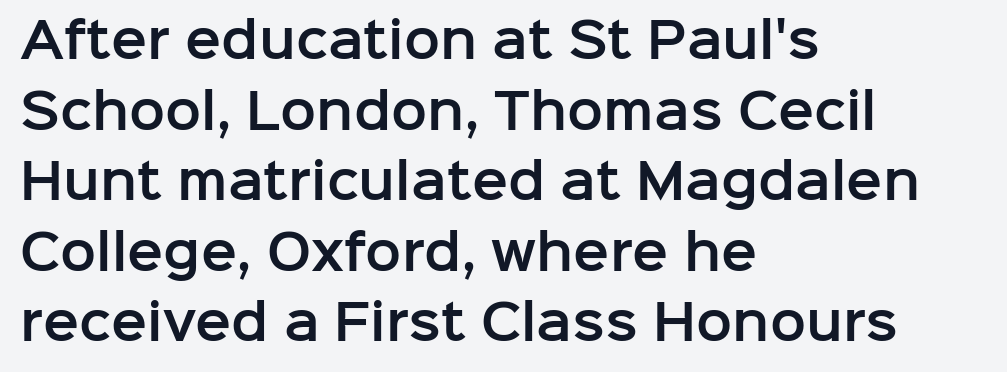
{"serif": "no", "italic": "no", "width": "normal", "stroke_contrast": "low", "x_height": "medium", "monospaced": "no", "underline": "no", "align": "left", "line_spacing": "normal", "line_spacing_ratio": 1.47, "letter_spacing": "normal", "letter_spacing_em": 0.0, "glyph_px": 48}
